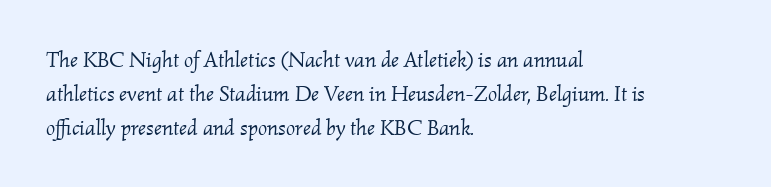
The image shows 22 px text type, italic (leaning right); set left-aligned, normal line spacing (1.54x), normal letter spacing, not underlined.
